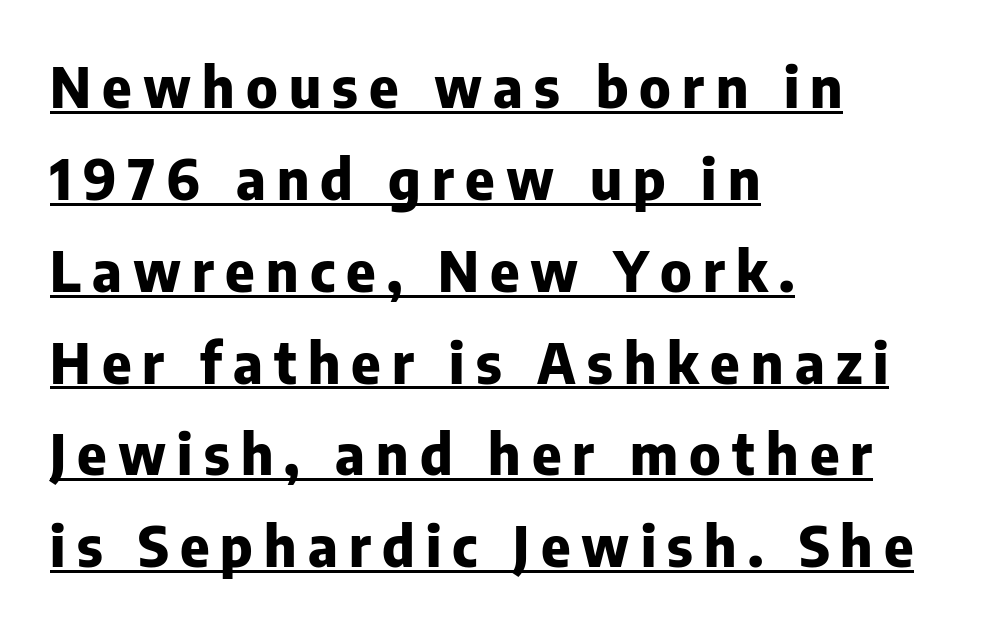
Q: Is the text bold? A: Yes.
Q: Is the text italic (slanted)? A: No, it is upright.
Q: Is the typeface a serif or a sans-serif typeface? A: Sans-serif.
Q: Is the text underlined? A: Yes.
Q: How is the paragraph aligned? A: Left-aligned.
Q: Is the spacing between letters normal or unusually wide? A: Unusually wide.
Q: Is the spacing between lines tight, normal or loose? A: Normal.
Q: Width (condensed, normal, or wide)? A: Normal.
Q: Stroke contrast? A: Low.
Q: x-height? A: Medium.
Q: Monospaced? A: No.
